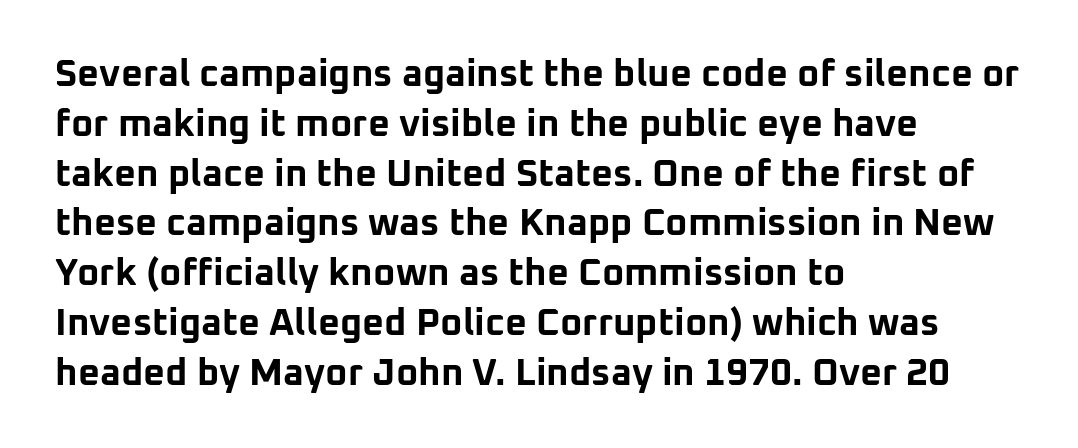
{"serif": "no", "italic": "no", "bold": "yes", "weight": "bold", "width": "normal", "stroke_contrast": "low", "x_height": "medium", "monospaced": "no", "underline": "no", "align": "left", "line_spacing": "normal", "line_spacing_ratio": 1.31, "letter_spacing": "normal", "letter_spacing_em": 0.0, "glyph_px": 38}
